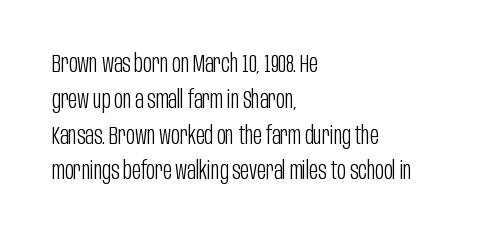
{"italic": "no", "bold": "no", "underline": "no", "align": "left", "line_spacing": "normal", "line_spacing_ratio": 1.49, "letter_spacing": "normal", "letter_spacing_em": 0.0, "glyph_px": 24}
